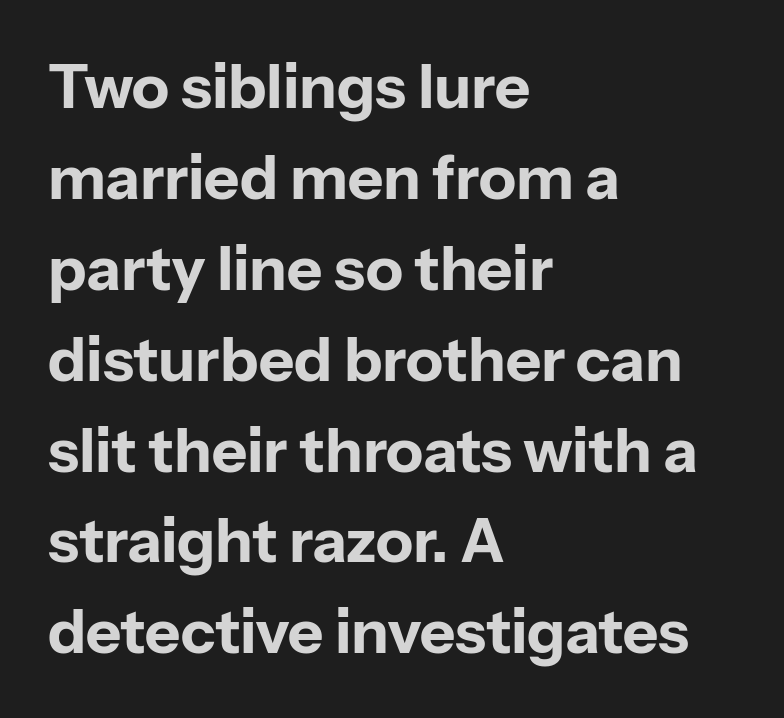
{"serif": "no", "italic": "no", "bold": "yes", "weight": "bold", "width": "normal", "stroke_contrast": "low", "x_height": "medium", "monospaced": "no", "underline": "no", "align": "left", "line_spacing": "normal", "line_spacing_ratio": 1.49, "letter_spacing": "normal", "letter_spacing_em": 0.0, "glyph_px": 61}
